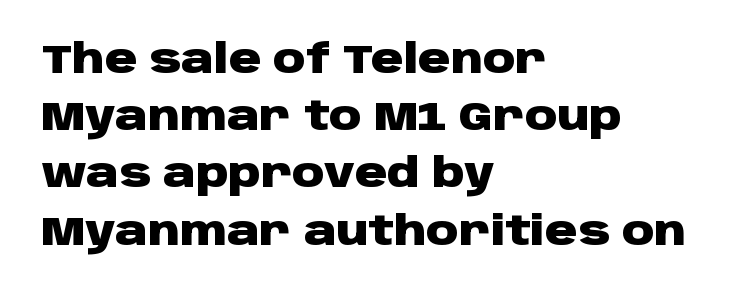
Q: Is the text bold? A: Yes.
Q: Is the text italic (slanted)? A: No, it is upright.
Q: Is the typeface a serif or a sans-serif typeface? A: Sans-serif.
Q: Is the text underlined? A: No.
Q: How is the paragraph aligned? A: Left-aligned.
Q: Is the spacing between letters normal or unusually wide? A: Normal.
Q: Is the spacing between lines tight, normal or loose? A: Normal.
Q: Width (condensed, normal, or wide)? A: Wide.
Q: Stroke contrast? A: Low.
Q: x-height? A: Large.
Q: Monospaced? A: No.
